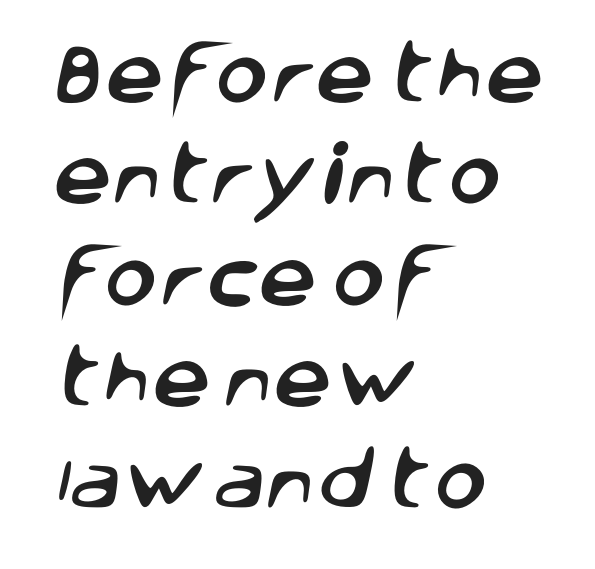
Q: Is the typeface a serif or a sans-serif typeface? A: Sans-serif.
Q: Is the text underlined? A: No.
Q: How is the paragraph aligned? A: Left-aligned.
Q: Is the spacing between letters normal or unusually wide? A: Normal.
Q: Is the spacing between lines tight, normal or loose? A: Normal.
Q: Width (condensed, normal, or wide)? A: Normal.
Q: Stroke contrast? A: Low.
Q: x-height? A: Large.
Q: Monospaced? A: No.
